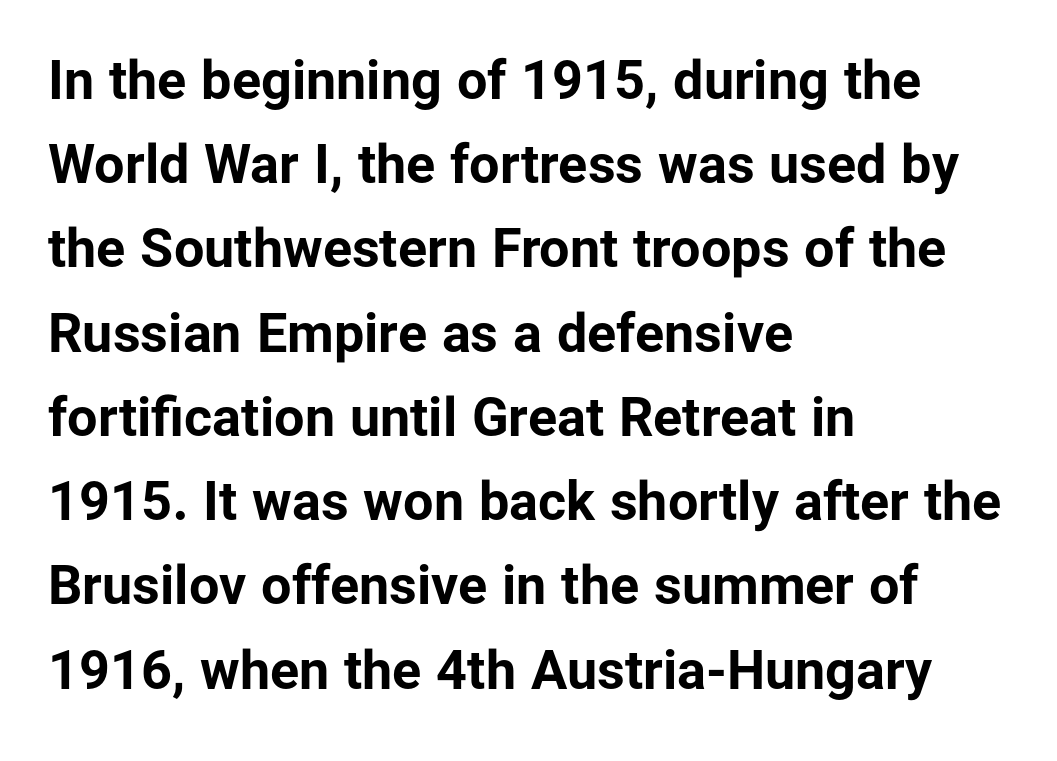
Q: Is the text bold? A: Yes.
Q: Is the text italic (slanted)? A: No, it is upright.
Q: Is the typeface a serif or a sans-serif typeface? A: Sans-serif.
Q: Is the text underlined? A: No.
Q: How is the paragraph aligned? A: Left-aligned.
Q: Is the spacing between letters normal or unusually wide? A: Normal.
Q: Is the spacing between lines tight, normal or loose? A: Normal.
Q: Width (condensed, normal, or wide)? A: Normal.
Q: Stroke contrast? A: Low.
Q: x-height? A: Medium.
Q: Monospaced? A: No.
